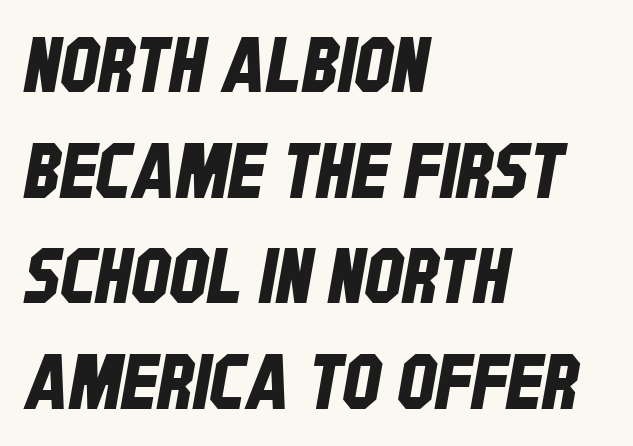
{"serif": "no", "width": "condensed", "stroke_contrast": "low", "x_height": "large", "monospaced": "no", "underline": "no", "align": "left", "line_spacing": "normal", "line_spacing_ratio": 1.39, "letter_spacing": "normal", "letter_spacing_em": 0.0, "glyph_px": 76}
